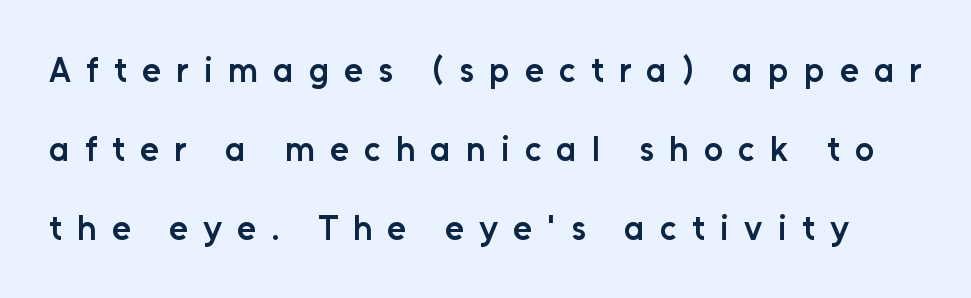
{"serif": "no", "italic": "no", "bold": "semi", "weight": "semibold", "width": "normal", "stroke_contrast": "low", "x_height": "medium", "monospaced": "no", "underline": "no", "line_spacing": "loose", "line_spacing_ratio": 2.32, "letter_spacing": "wide", "letter_spacing_em": 0.45, "glyph_px": 34}
